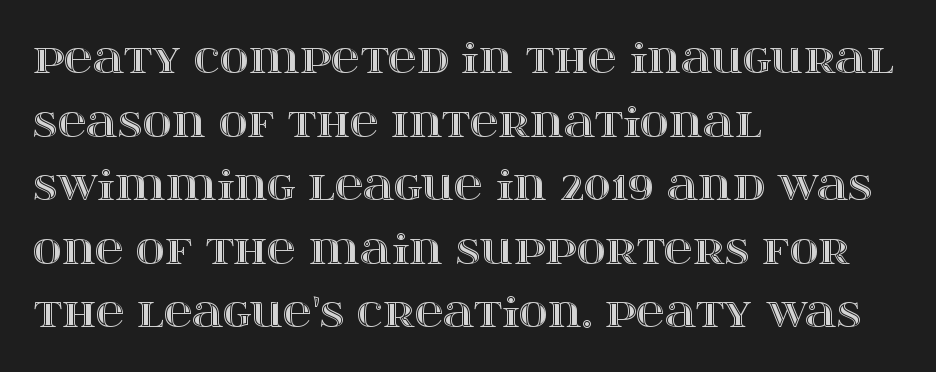
{"italic": "no", "width": "wide", "x_height": "large", "monospaced": "no", "underline": "no", "align": "left", "line_spacing": "normal", "line_spacing_ratio": 1.59, "letter_spacing": "normal", "letter_spacing_em": 0.0, "glyph_px": 40}
